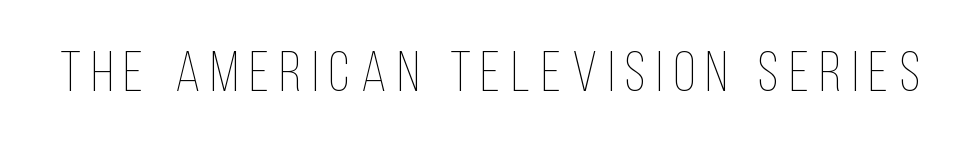
The image shows 57 px thin, condensed type, upright; set not underlined; low stroke contrast and a large x-height.
